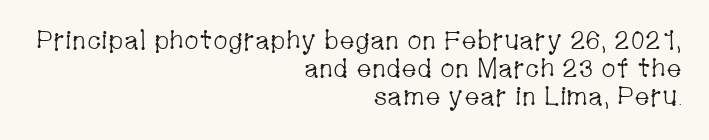
The image shows 26 px text type, upright; set right-aligned, tight line spacing (1.08x), normal letter spacing, not underlined.
